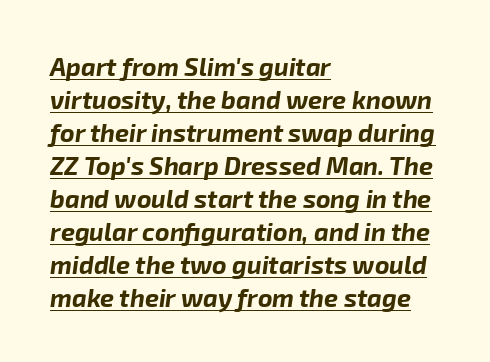
Q: Is the text bold? A: Yes.
Q: Is the text italic (slanted)? A: Yes, it leans right by about 8 degrees.
Q: Is the text underlined? A: Yes.
Q: How is the paragraph aligned? A: Left-aligned.
Q: Is the spacing between letters normal or unusually wide? A: Normal.
Q: Is the spacing between lines tight, normal or loose? A: Normal.
